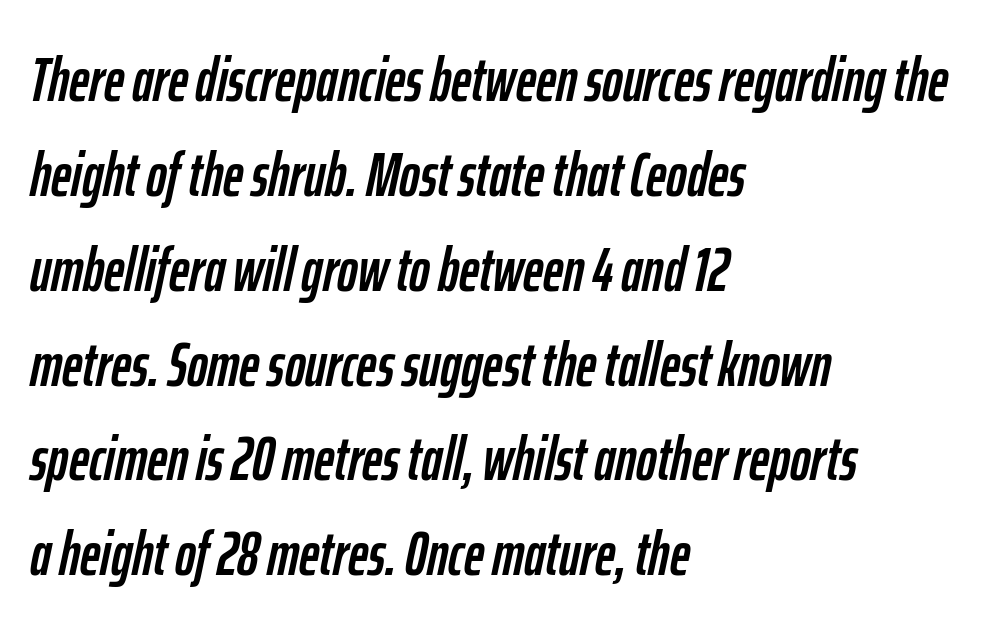
Q: Is the text italic (slanted)? A: Yes, it leans right by about 12 degrees.
Q: Is the text underlined? A: No.
Q: How is the paragraph aligned? A: Left-aligned.
Q: Is the spacing between letters normal or unusually wide? A: Normal.
Q: Is the spacing between lines tight, normal or loose? A: Normal.
Q: Width (condensed, normal, or wide)? A: Condensed.
Q: Stroke contrast? A: Low.
Q: x-height? A: Medium.
Q: Monospaced? A: No.
